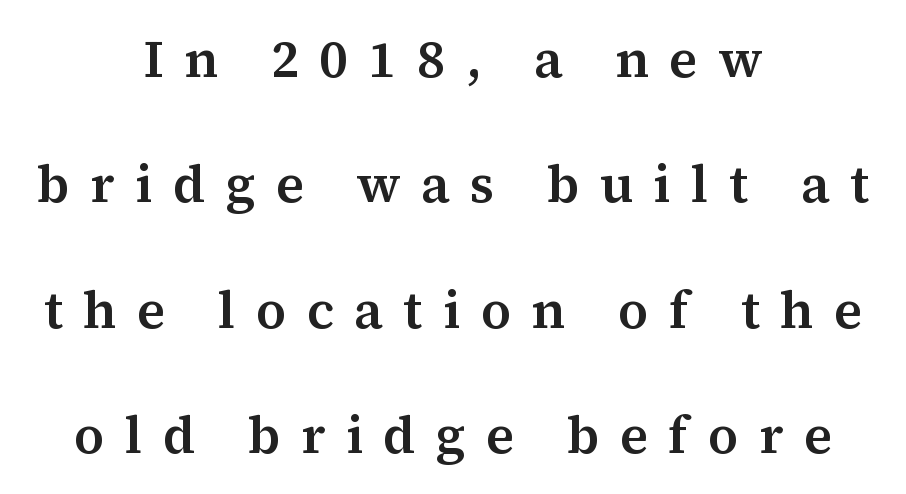
Yep, those are serifs on the letters. The letters advance in unequal steps, a hallmark of proportional type. Rule under the text: the space is simply empty. The specimen reads as upright at a glance. The rendering positions every line midway between the sides.
